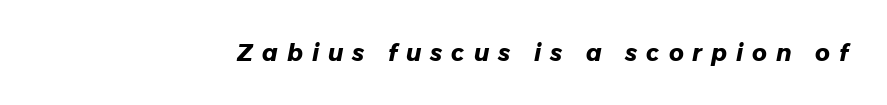
The image shows 23 px bold type; set unusually wide letter spacing (+0.39 em), not underlined.
